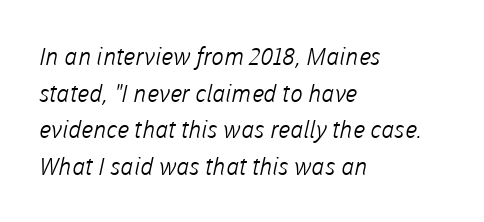
Spacing between characters is what you'd get straight out of the box. Where is the straight margin? On the left. These glyphs show unthickened strokes, regular width or finer. The rendering uses a moderate line-height, typical for paragraphs. The glyphs are unaccompanied by any horizontal stroke below them.
